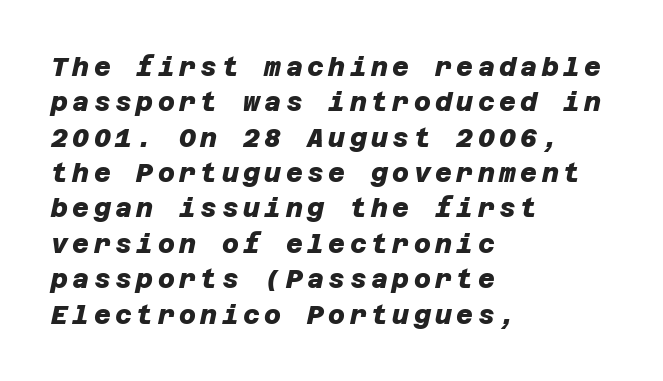
The image shows 26 px bold type; set left-aligned, normal line spacing (1.36x), not underlined.
